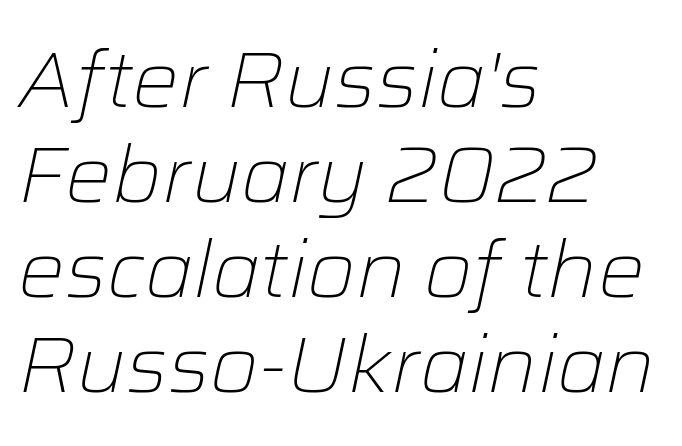
{"italic": "yes", "lean": "right", "slant_degrees": 12, "bold": "no", "weight": "light", "width": "normal", "stroke_contrast": "low", "x_height": "medium", "monospaced": "no", "underline": "no", "align": "left", "line_spacing_ratio": 1.22, "letter_spacing": "normal", "letter_spacing_em": 0.0, "glyph_px": 78}
